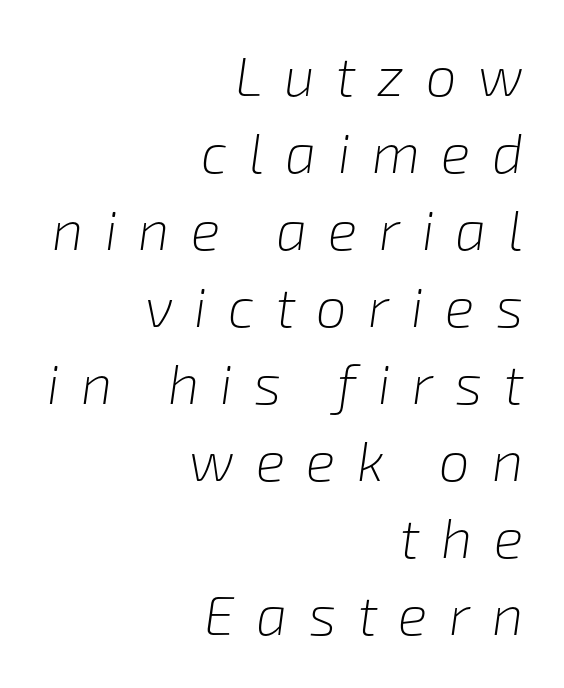
Q: Is the text bold? A: No.
Q: Is the text italic (slanted)? A: Yes, it leans right by about 8 degrees.
Q: Is the text underlined? A: No.
Q: How is the paragraph aligned? A: Right-aligned.
Q: Is the spacing between letters normal or unusually wide? A: Unusually wide.
Q: Is the spacing between lines tight, normal or loose? A: Normal.
Q: Width (condensed, normal, or wide)? A: Normal.
Q: Stroke contrast? A: Low.
Q: x-height? A: Medium.
Q: Monospaced? A: No.
